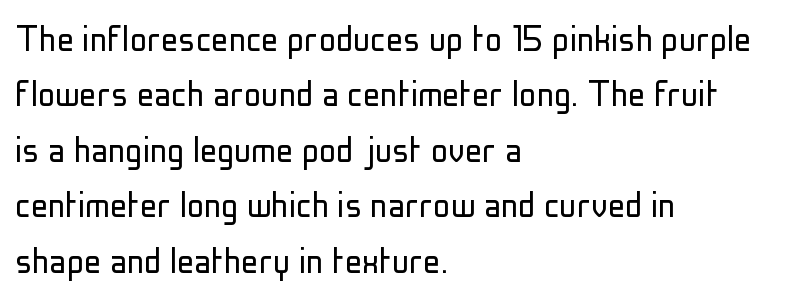
The image shows 43 px light, condensed sans-serif type, upright; set left-aligned, normal line spacing (1.29x), normal letter spacing, not underlined; low stroke contrast and a medium x-height.
